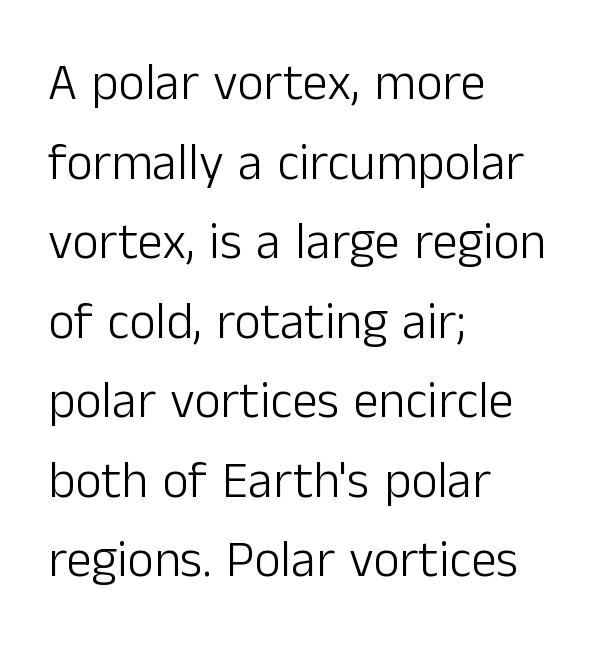
The image shows 51 px light sans-serif type, upright; set left-aligned, normal line spacing (1.56x), normal letter spacing, not underlined; low stroke contrast and a medium x-height.
